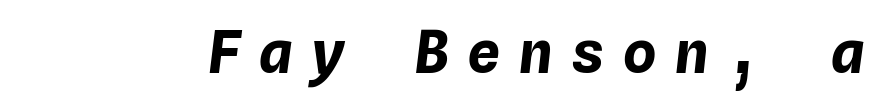
{"italic": "yes", "lean": "right", "slant_degrees": 4, "bold": "yes", "weight": "bold", "width": "normal", "stroke_contrast": "low", "x_height": "medium", "monospaced": "yes", "underline": "no", "letter_spacing": "wide", "letter_spacing_em": 0.28, "glyph_px": 59}
